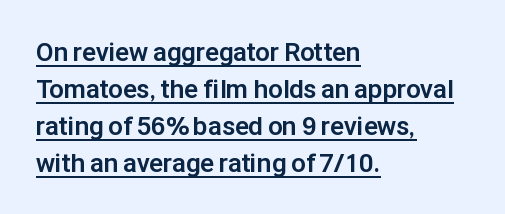
{"italic": "no", "bold": "yes", "underline": "yes", "align": "left", "line_spacing": "normal", "line_spacing_ratio": 1.42, "letter_spacing": "normal", "letter_spacing_em": 0.0, "glyph_px": 26}
